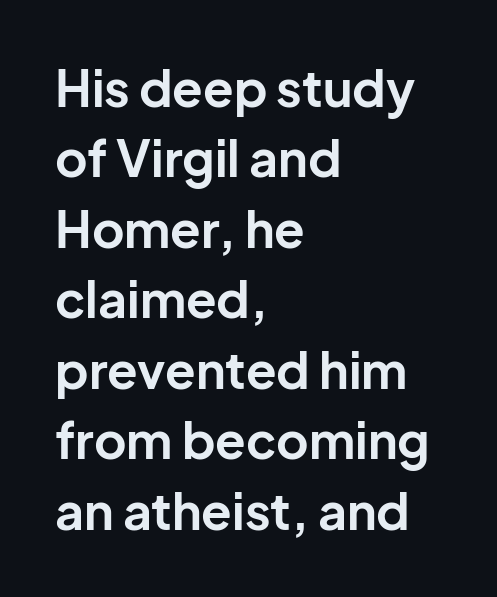
The line-height multiplier appears to be the usual default. The passage shown has conventional tracking throughout. Descender tails drop into unmarked territory. The strokes are fattened all the way to bold.
